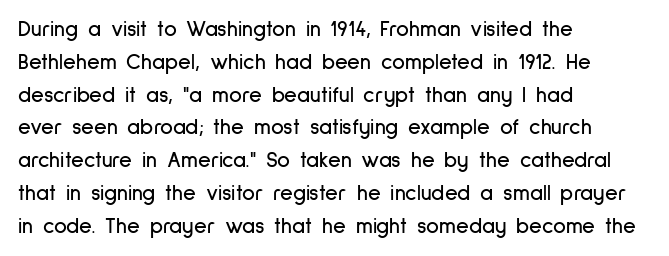
Q: Is the text italic (slanted)? A: No, it is upright.
Q: Is the text underlined? A: No.
Q: How is the paragraph aligned? A: Left-aligned.
Q: Is the spacing between letters normal or unusually wide? A: Normal.
Q: Is the spacing between lines tight, normal or loose? A: Normal.
